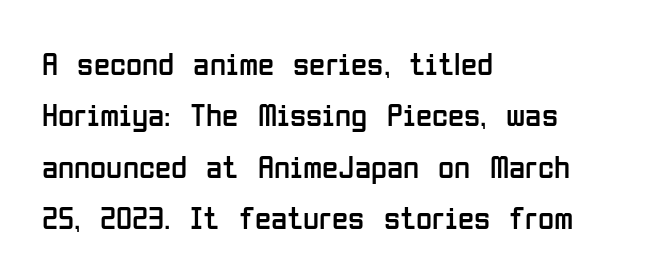
{"serif": "no", "italic": "no", "bold": "no", "weight": "regular", "width": "condensed", "stroke_contrast": "low", "x_height": "medium", "monospaced": "no", "underline": "no", "align": "left", "line_spacing": "normal", "line_spacing_ratio": 1.56, "letter_spacing": "normal", "letter_spacing_em": 0.0, "glyph_px": 33}
